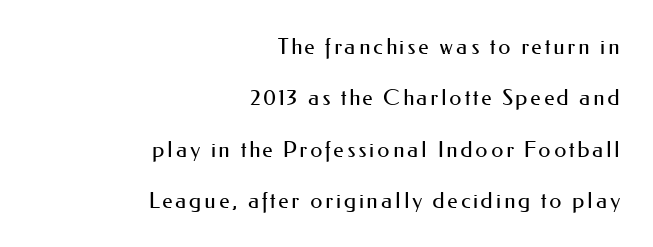
When letters stand straight like this, we call the style roman or upright. Baseline-to-baseline distance is far greater than the letter height. This reads as an unemphasized weight, regular at the heaviest. Layout note: lines flush right. The area under the type is left untouched.
